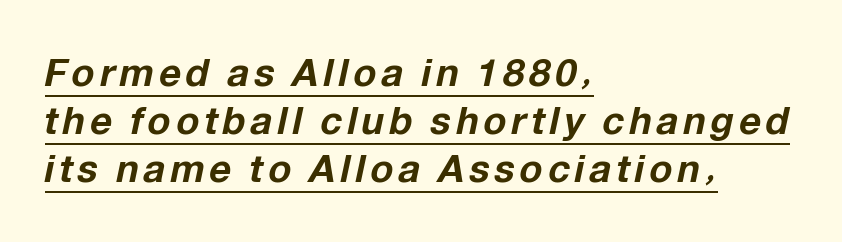
The image shows 38 px bold type, italic (leaning right); set left-aligned, normal line spacing (1.26x), underlined; low stroke contrast and a medium x-height.
